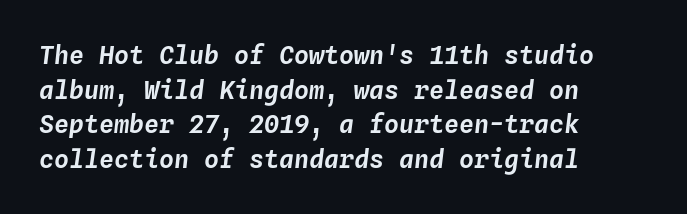
The image shows 25 px text type, italic (leaning right); set left-aligned, normal line spacing (1.39x), normal letter spacing, not underlined.
